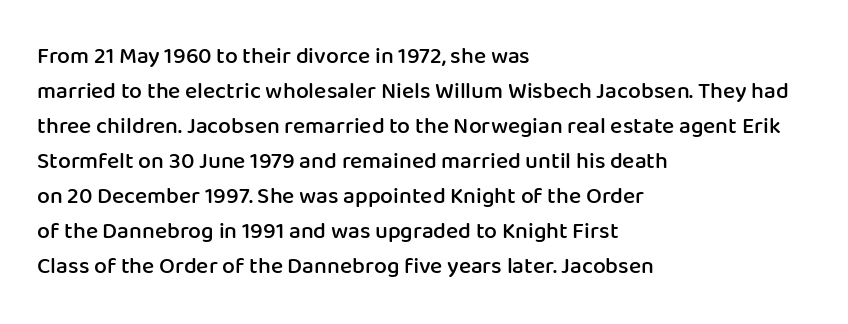
{"italic": "no", "bold": "semi", "underline": "no", "align": "left", "line_spacing": "normal", "line_spacing_ratio": 1.52, "letter_spacing": "normal", "letter_spacing_em": 0.0, "glyph_px": 23}
